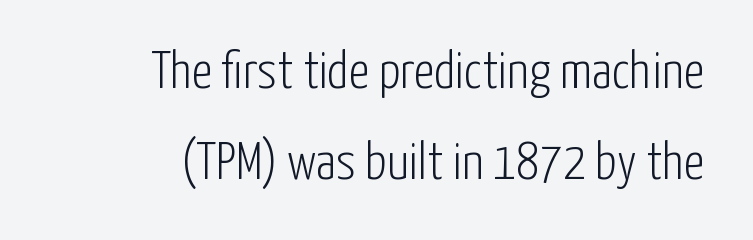
The image shows 53 px light, condensed sans-serif type, upright; set right-aligned, line spacing 1.72x, normal letter spacing, not underlined; low stroke contrast and a medium x-height.
